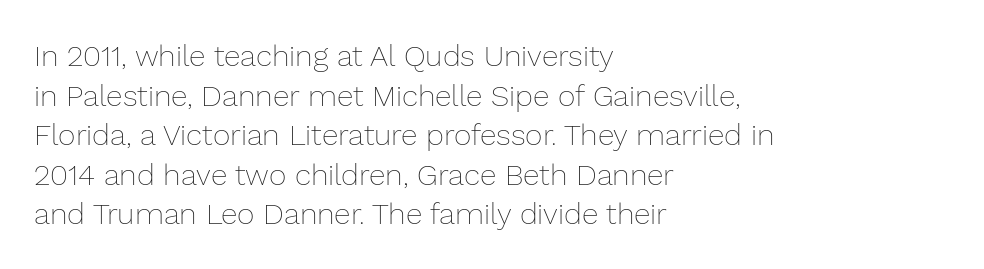
{"italic": "no", "bold": "no", "weight": "thin", "width": "normal", "stroke_contrast": "low", "x_height": "medium", "monospaced": "no", "underline": "no", "align": "left", "line_spacing": "normal", "line_spacing_ratio": 1.32, "letter_spacing": "normal", "letter_spacing_em": 0.0, "glyph_px": 30}
